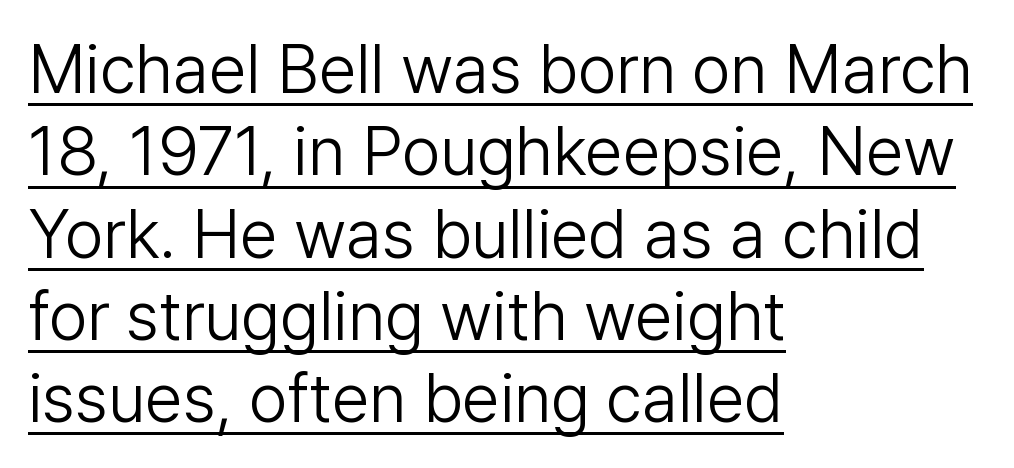
Every row of glyphs begins at an identical x-position on the left. Glyph-to-glyph distance matches everyday printed text. This rendering employs a face without finishing strokes, i.e., a sans-serif. The letters look calm and open, with moderate or lighter stems. Think of a printed novel: that variable character pitch is what you see here. Every stem runs plumb, perpendicular to the baseline.
